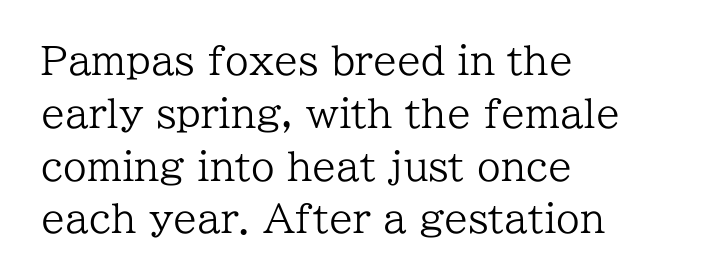
Q: Is the text bold? A: No.
Q: Is the text italic (slanted)? A: No, it is upright.
Q: Is the typeface a serif or a sans-serif typeface? A: Serif.
Q: Is the text underlined? A: No.
Q: How is the paragraph aligned? A: Left-aligned.
Q: Is the spacing between letters normal or unusually wide? A: Normal.
Q: Is the spacing between lines tight, normal or loose? A: Normal.
Q: Width (condensed, normal, or wide)? A: Normal.
Q: Stroke contrast? A: Low.
Q: x-height? A: Medium.
Q: Monospaced? A: No.
